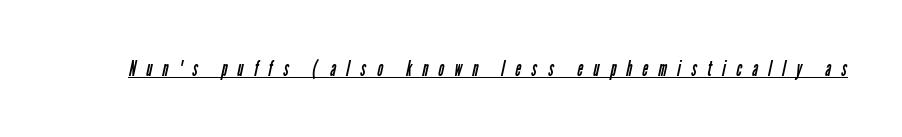
The image shows 22 px text type; set unusually wide letter spacing (+0.48 em), underlined.
